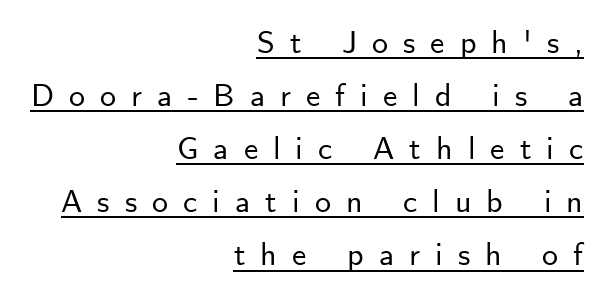
The image shows 32 px sans-serif type, upright; set right-aligned, normal line spacing (1.66x), unusually wide letter spacing (+0.47 em), underlined; low stroke contrast and a small x-height.
